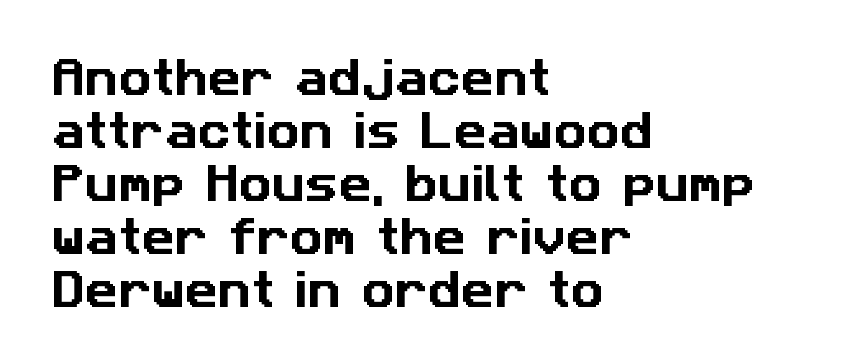
{"serif": "no", "width": "normal", "stroke_contrast": "low", "x_height": "medium", "monospaced": "no", "underline": "no", "align": "left", "line_spacing": "normal", "line_spacing_ratio": 1.29, "letter_spacing": "normal", "letter_spacing_em": 0.0, "glyph_px": 41}
